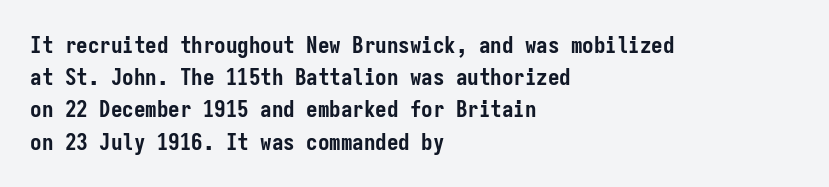
Teacher's note: observe the even left margin — that is flush-left alignment. Tracking here is standard; glyphs follow each other at the usual distance. Horizontal bands of white between lines are of average thickness. Is the type bold? Yes — the strokes are clearly thick and heavy. This is the regular roman posture of the typeface.
